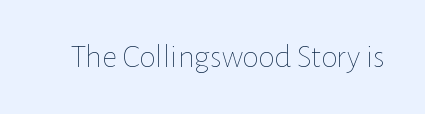
Tall strokes in this sample are plumb rather than angled. Counters stay open thanks to moderate or lighter strokes. Each row of text sits above clean, open space. These lines are rendered in a variable-pitch font.
